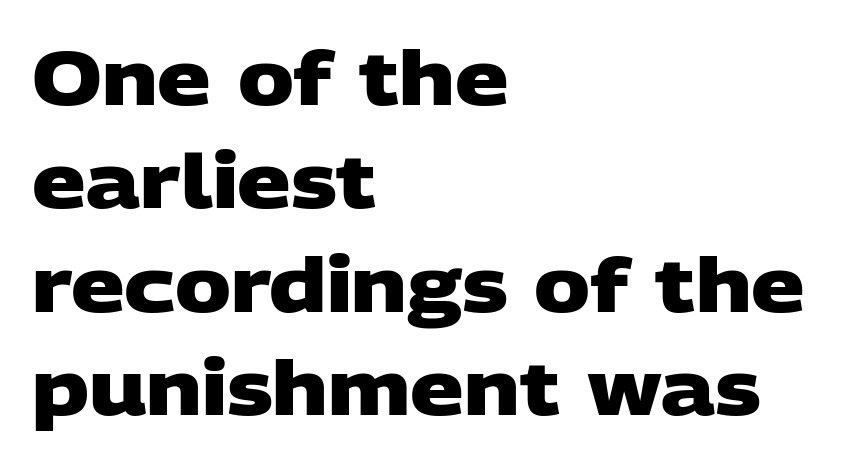
The image shows 75 px heavy, wide sans-serif type; set left-aligned, normal line spacing (1.38x), normal letter spacing, not underlined; low stroke contrast and a large x-height.
